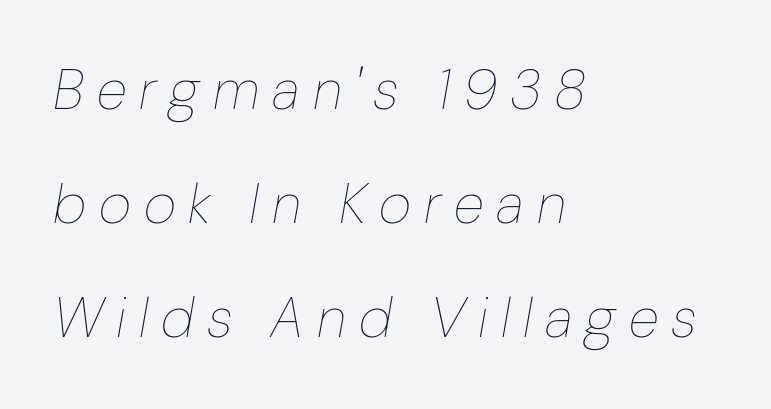
{"italic": "yes", "lean": "right", "slant_degrees": 10, "bold": "no", "weight": "thin", "width": "normal", "stroke_contrast": "low", "x_height": "medium", "monospaced": "no", "underline": "no", "align": "left", "line_spacing": "loose", "line_spacing_ratio": 2.04, "letter_spacing": "wide", "letter_spacing_em": 0.23, "glyph_px": 56}
